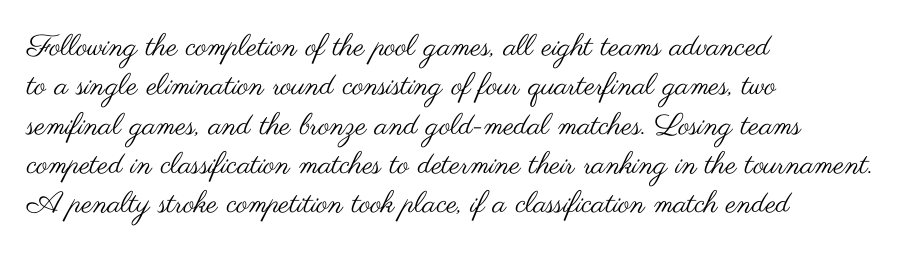
The weight would be labelled regular, book, light, or lighter still. Type without underlining. Each letter keeps its own natural width here, so spacing adapts to shape. Compared with typical paragraphs, the rows here are spaced about the same. This sample is left-justified, so line endings fall wherever the words run out.
